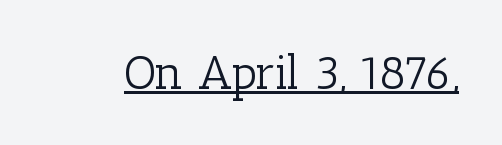
{"serif": "yes", "italic": "no", "bold": "no", "weight": "light", "width": "normal", "stroke_contrast": "low", "x_height": "medium", "monospaced": "no", "underline": "yes", "letter_spacing": "normal", "letter_spacing_em": 0.0, "glyph_px": 47}
